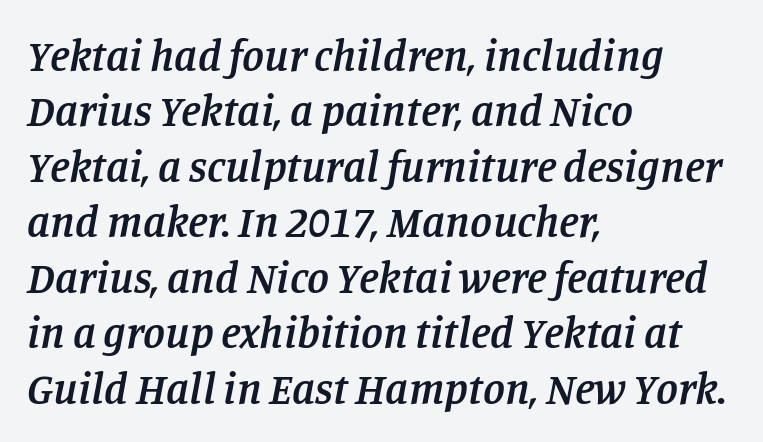
Q: Is the text bold? A: Semi-bold.
Q: Is the text italic (slanted)? A: Yes, it leans right by about 11 degrees.
Q: Is the typeface a serif or a sans-serif typeface? A: Serif.
Q: Is the text underlined? A: No.
Q: How is the paragraph aligned? A: Left-aligned.
Q: Is the spacing between letters normal or unusually wide? A: Normal.
Q: Is the spacing between lines tight, normal or loose? A: Normal.
Q: Width (condensed, normal, or wide)? A: Normal.
Q: Stroke contrast? A: Low.
Q: x-height? A: Large.
Q: Monospaced? A: No.
